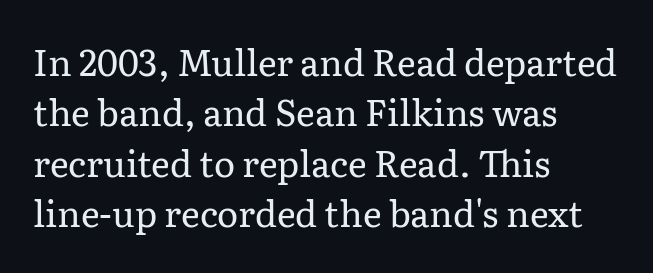
{"serif": "yes", "italic": "no", "bold": "no", "weight": "regular", "width": "normal", "stroke_contrast": "low", "x_height": "medium", "monospaced": "no", "underline": "no", "align": "left", "line_spacing": "normal", "line_spacing_ratio": 1.4, "letter_spacing": "normal", "letter_spacing_em": 0.0, "glyph_px": 36}
